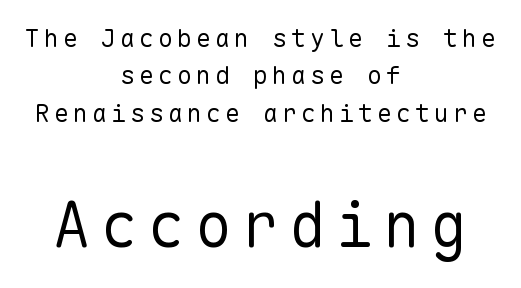
Q: Is the text bold? A: No.
Q: Is the text italic (slanted)? A: No, it is upright.
Q: Is the typeface a serif or a sans-serif typeface? A: Sans-serif.
Q: Is the text underlined? A: No.
Q: How is the paragraph aligned? A: Centered.
Q: Is the spacing between lines tight, normal or loose? A: Normal.
Q: Which block of text is set in a larger size, the first (top) or the second (bottom)? A: The second (bottom) one.
Q: Width (condensed, normal, or wide)? A: Normal.
Q: Stroke contrast? A: Low.
Q: x-height? A: Medium.
Q: Monospaced? A: Yes.
